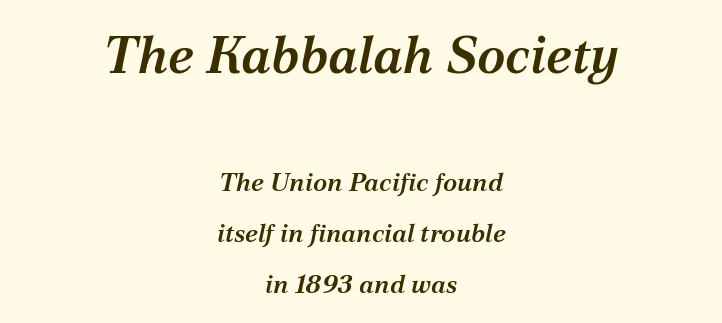
A clean baseline with only descenders dipping below it. The face used here is proportionally spaced, like ordinary book or web type. Is the type slanted? Yes — the strokes lean at a clear angle. The passage shown is typeset with a serif family. Horizontal alignment here is central, giving a formal, balanced look. You get the large type first, then a drop to smaller type.
